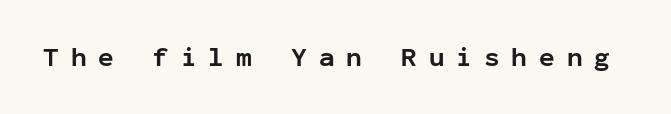
Q: Is the text bold? A: Yes.
Q: Is the text italic (slanted)? A: No, it is upright.
Q: Is the text underlined? A: No.
Q: Is the spacing between letters normal or unusually wide? A: Unusually wide.
